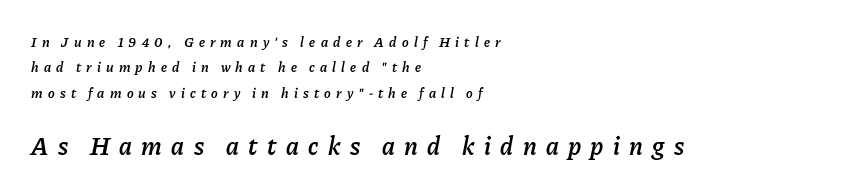
Q: Is the text bold? A: Semi-bold.
Q: Is the text italic (slanted)? A: Yes, it leans right by about 11 degrees.
Q: Is the text underlined? A: No.
Q: How is the paragraph aligned? A: Left-aligned.
Q: Is the spacing between letters normal or unusually wide? A: Unusually wide.
Q: Which block of text is set in a larger size, the first (top) or the second (bottom)? A: The second (bottom) one.
